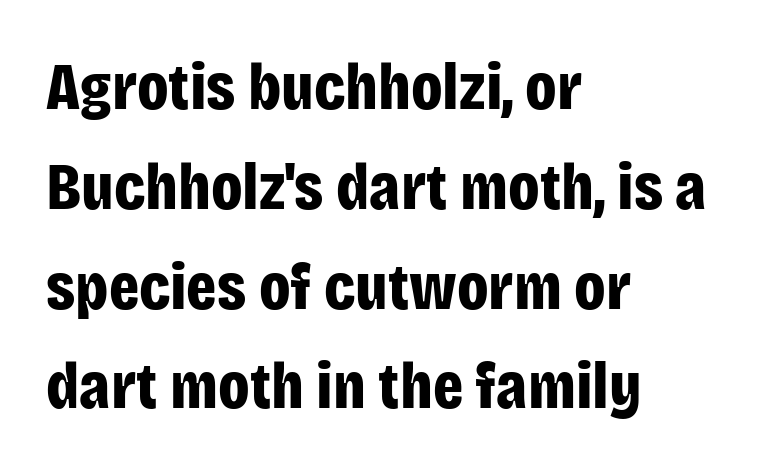
What kind of face is this? One without serifs — a sans. Looks like regular typesetting: each glyph gets only the width it needs. Successive baselines arrive at the customary interval. Descenders are the only things crossing below the line. Tall strokes in this sample are plumb rather than angled.
